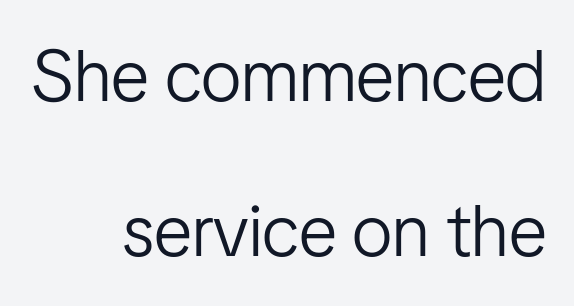
The image shows 73 px light, condensed sans-serif type, upright; set right-aligned, loose line spacing (2.12x), normal letter spacing, not underlined; low stroke contrast and a medium x-height.
